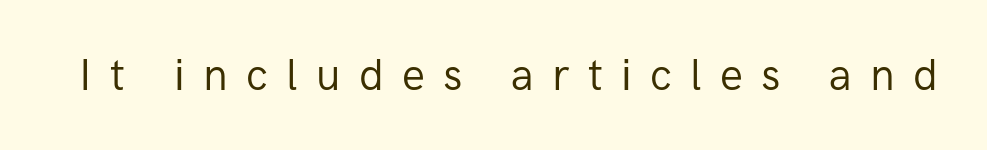
Q: Is the text bold? A: No.
Q: Is the text italic (slanted)? A: No, it is upright.
Q: Is the typeface a serif or a sans-serif typeface? A: Sans-serif.
Q: Is the text underlined? A: No.
Q: Is the spacing between letters normal or unusually wide? A: Unusually wide.
Q: Width (condensed, normal, or wide)? A: Normal.
Q: Stroke contrast? A: Low.
Q: x-height? A: Medium.
Q: Monospaced? A: No.
